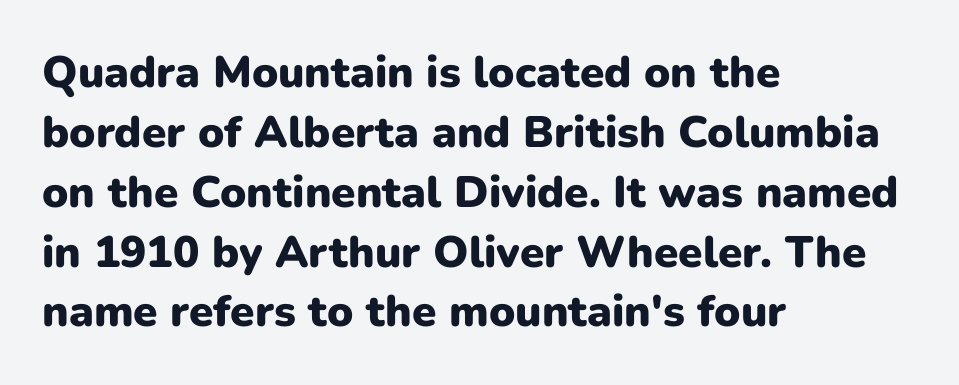
Q: Is the text bold? A: Yes.
Q: Is the text italic (slanted)? A: No, it is upright.
Q: Is the typeface a serif or a sans-serif typeface? A: Sans-serif.
Q: Is the text underlined? A: No.
Q: How is the paragraph aligned? A: Left-aligned.
Q: Is the spacing between letters normal or unusually wide? A: Normal.
Q: Is the spacing between lines tight, normal or loose? A: Normal.
Q: Width (condensed, normal, or wide)? A: Normal.
Q: Stroke contrast? A: Low.
Q: x-height? A: Medium.
Q: Monospaced? A: No.
